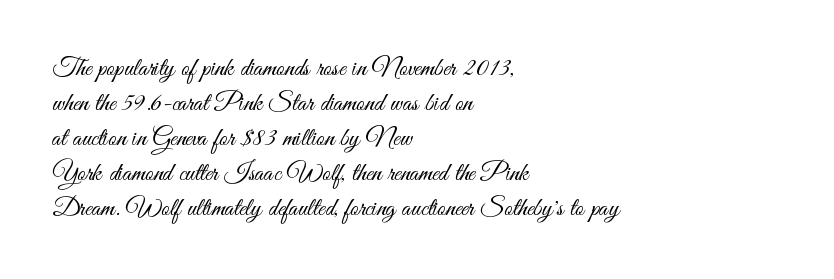
The image shows 26 px text type; set left-aligned, normal line spacing (1.35x), normal letter spacing, not underlined.
